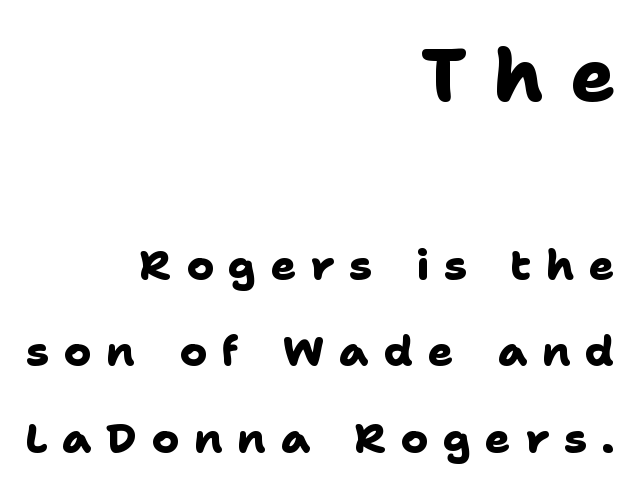
Q: Is the text bold? A: Yes.
Q: Is the typeface a serif or a sans-serif typeface? A: Sans-serif.
Q: Is the text underlined? A: No.
Q: How is the paragraph aligned? A: Right-aligned.
Q: Is the spacing between letters normal or unusually wide? A: Unusually wide.
Q: Is the spacing between lines tight, normal or loose? A: Loose.
Q: Which block of text is set in a larger size, the first (top) or the second (bottom)? A: The first (top) one.
Q: Width (condensed, normal, or wide)? A: Normal.
Q: Stroke contrast? A: Low.
Q: x-height? A: Medium.
Q: Monospaced? A: No.
